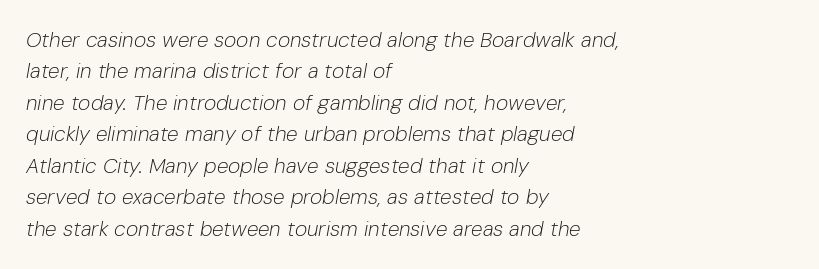
{"italic": "yes", "lean": "right", "slant_degrees": 10, "bold": "no", "underline": "no", "align": "left", "line_spacing": "normal", "line_spacing_ratio": 1.5, "letter_spacing": "normal", "letter_spacing_em": 0.0, "glyph_px": 21}
